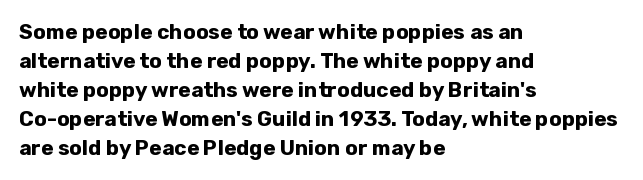
Q: Is the text bold? A: Yes.
Q: Is the text italic (slanted)? A: No, it is upright.
Q: Is the text underlined? A: No.
Q: How is the paragraph aligned? A: Left-aligned.
Q: Is the spacing between letters normal or unusually wide? A: Normal.
Q: Is the spacing between lines tight, normal or loose? A: Normal.
